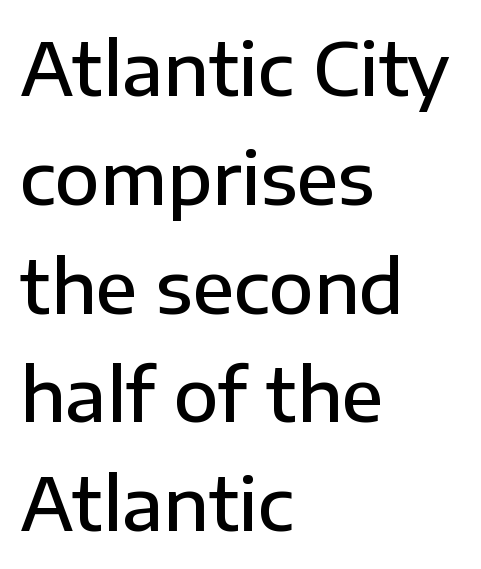
{"serif": "no", "italic": "no", "bold": "semi", "weight": "semibold", "width": "normal", "stroke_contrast": "low", "x_height": "medium", "monospaced": "no", "underline": "no", "align": "left", "line_spacing": "normal", "line_spacing_ratio": 1.49, "letter_spacing": "normal", "letter_spacing_em": 0.0, "glyph_px": 73}
